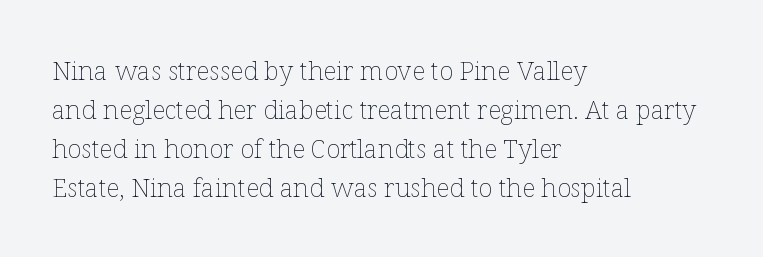
The image shows 26 px text type, upright; set left-aligned, normal line spacing (1.5x), normal letter spacing, not underlined.
